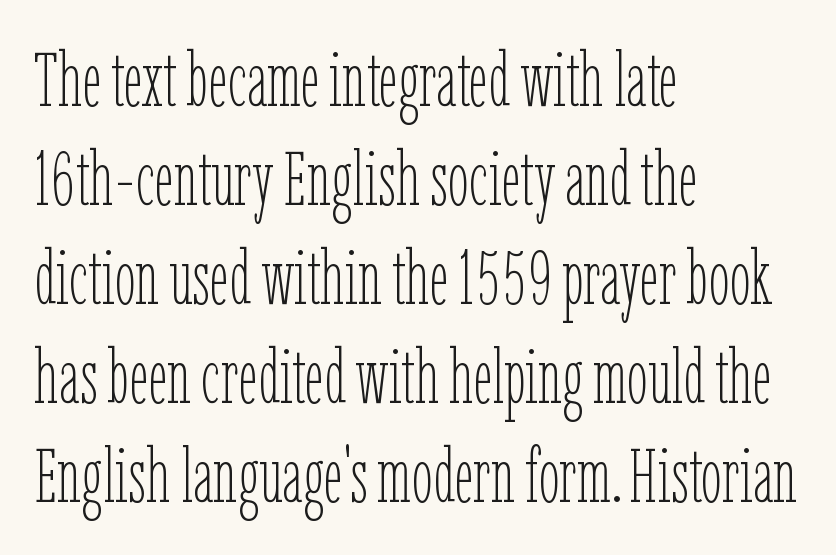
The gap between lines stays unmarked. Caption: standard tracking, unaltered. Is the stroke heavy? The answer is a plain regular-or-lighter. Spacing verdict: proportional, widths tailored to each character.
